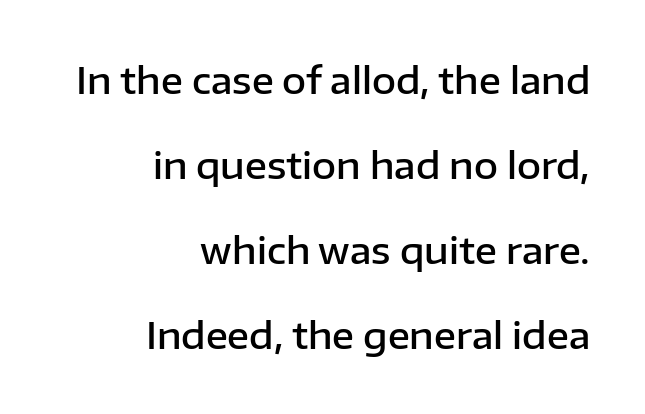
The image shows 37 px semibold sans-serif type, upright; set right-aligned, loose line spacing (2.3x), normal letter spacing, not underlined; low stroke contrast and a medium x-height.
